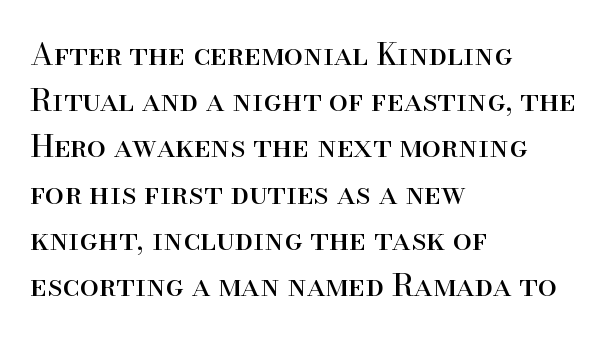
Q: Is the text bold? A: No.
Q: Is the text italic (slanted)? A: No, it is upright.
Q: Is the typeface a serif or a sans-serif typeface? A: Serif.
Q: Is the text underlined? A: No.
Q: How is the paragraph aligned? A: Left-aligned.
Q: Is the spacing between letters normal or unusually wide? A: Normal.
Q: Is the spacing between lines tight, normal or loose? A: Normal.
Q: Width (condensed, normal, or wide)? A: Normal.
Q: Stroke contrast? A: High.
Q: x-height? A: Small.
Q: Monospaced? A: No.
